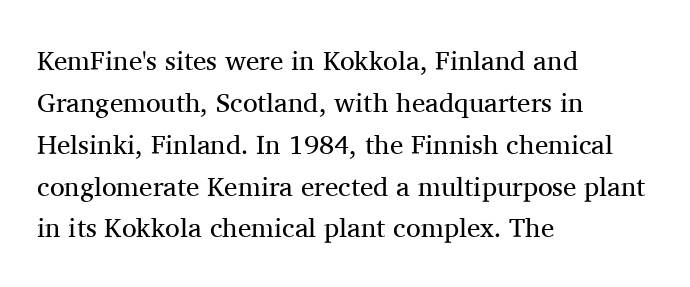
The image shows 27 px text type, upright; set left-aligned, normal line spacing (1.55x), normal letter spacing, not underlined.
